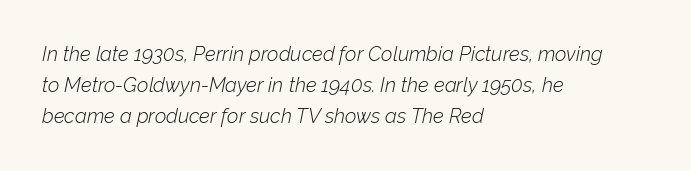
{"italic": "yes", "lean": "right", "slant_degrees": 12, "bold": "no", "underline": "no", "align": "left", "line_spacing": "normal", "line_spacing_ratio": 1.56, "letter_spacing": "normal", "letter_spacing_em": 0.0, "glyph_px": 20}
